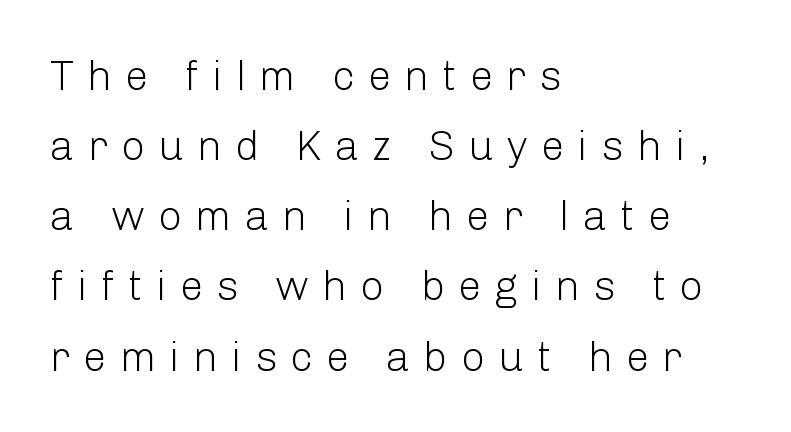
{"serif": "no", "italic": "no", "bold": "no", "weight": "light", "width": "normal", "stroke_contrast": "low", "x_height": "medium", "monospaced": "no", "underline": "no", "align": "left", "line_spacing": "normal", "line_spacing_ratio": 1.67, "letter_spacing": "wide", "letter_spacing_em": 0.31, "glyph_px": 42}
